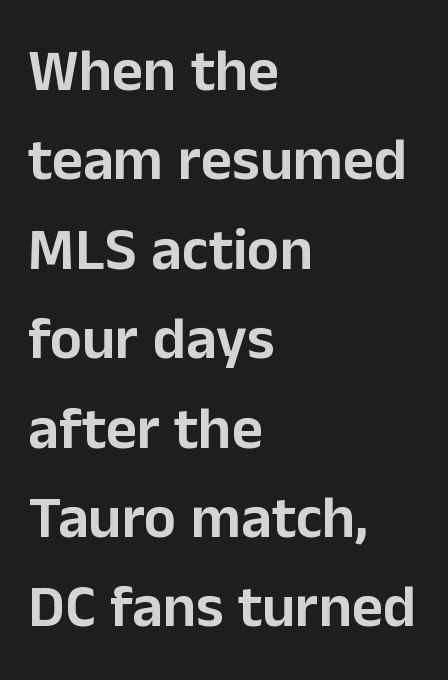
{"serif": "no", "italic": "no", "width": "normal", "stroke_contrast": "low", "x_height": "medium", "monospaced": "no", "underline": "no", "align": "left", "line_spacing": "normal", "line_spacing_ratio": 1.49, "letter_spacing": "normal", "letter_spacing_em": 0.0, "glyph_px": 60}
